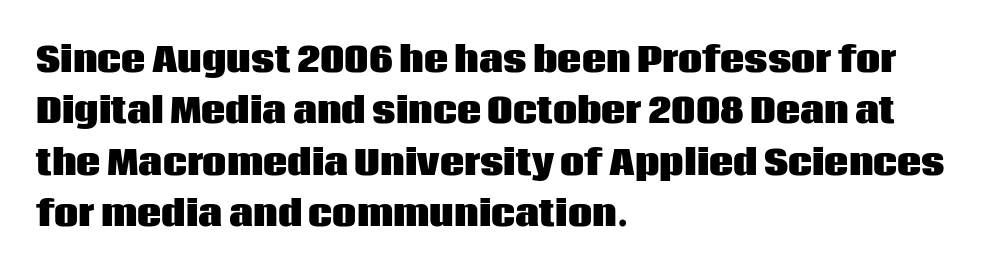
Q: Is the text bold? A: Yes.
Q: Is the text italic (slanted)? A: No, it is upright.
Q: Is the typeface a serif or a sans-serif typeface? A: Sans-serif.
Q: Is the text underlined? A: No.
Q: How is the paragraph aligned? A: Left-aligned.
Q: Is the spacing between letters normal or unusually wide? A: Normal.
Q: Is the spacing between lines tight, normal or loose? A: Normal.
Q: Width (condensed, normal, or wide)? A: Normal.
Q: Stroke contrast? A: Low.
Q: x-height? A: Large.
Q: Monospaced? A: No.
